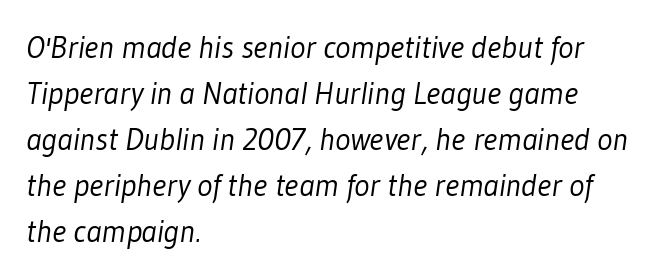
{"serif": "no", "bold": "no", "weight": "light", "width": "condensed", "stroke_contrast": "low", "x_height": "medium", "monospaced": "no", "underline": "no", "align": "left", "line_spacing": "normal", "line_spacing_ratio": 1.44, "letter_spacing": "normal", "letter_spacing_em": 0.0, "glyph_px": 32}
